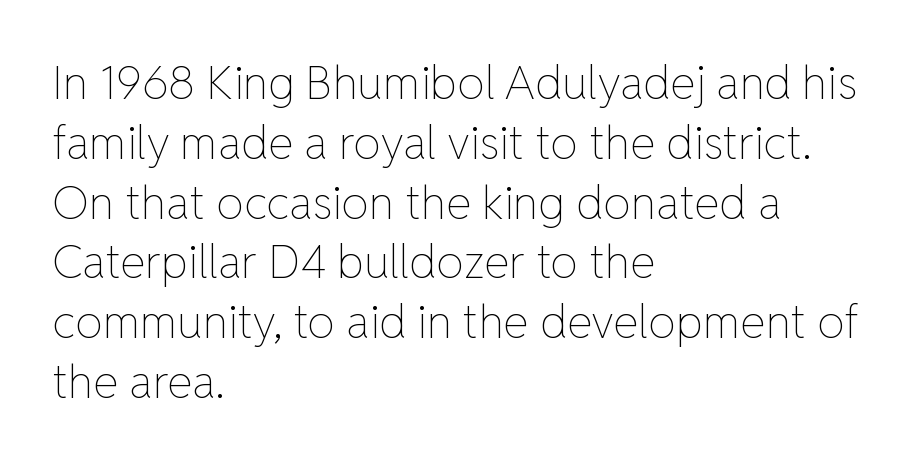
Q: Is the text bold? A: No.
Q: Is the text italic (slanted)? A: No, it is upright.
Q: Is the text underlined? A: No.
Q: How is the paragraph aligned? A: Left-aligned.
Q: Is the spacing between letters normal or unusually wide? A: Normal.
Q: Is the spacing between lines tight, normal or loose? A: Normal.
Q: Width (condensed, normal, or wide)? A: Normal.
Q: Stroke contrast? A: Low.
Q: x-height? A: Medium.
Q: Monospaced? A: No.
